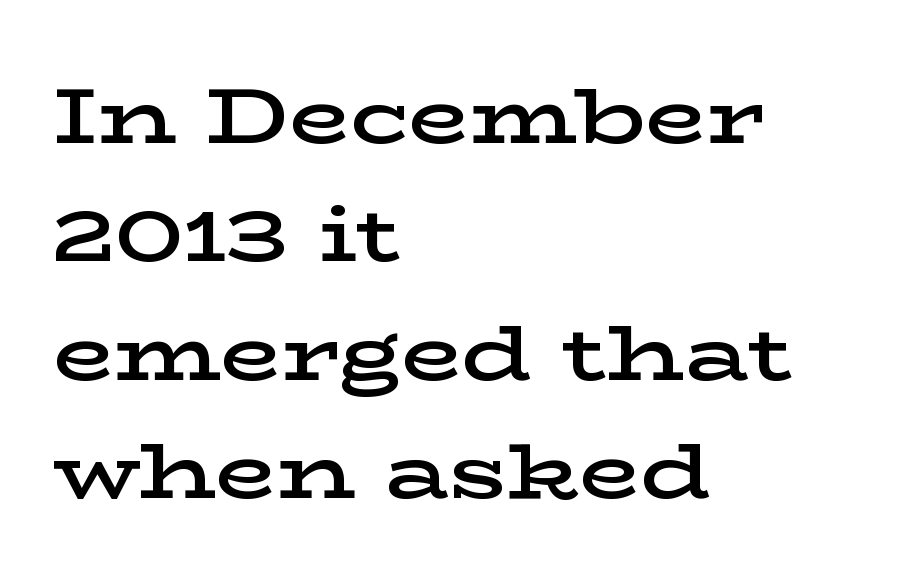
The image shows 79 px semibold, wide serif type, upright; set left-aligned, normal line spacing (1.5x), normal letter spacing, not underlined; low stroke contrast and a medium x-height.
